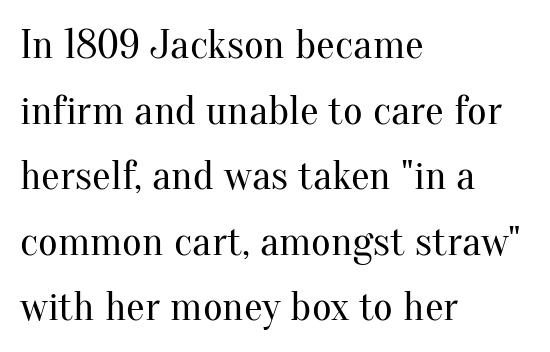
{"serif": "yes", "italic": "no", "bold": "no", "weight": "regular", "width": "normal", "stroke_contrast": "medium", "x_height": "small", "monospaced": "no", "underline": "no", "align": "left", "line_spacing": "normal", "line_spacing_ratio": 1.56, "letter_spacing": "normal", "letter_spacing_em": 0.0, "glyph_px": 42}
